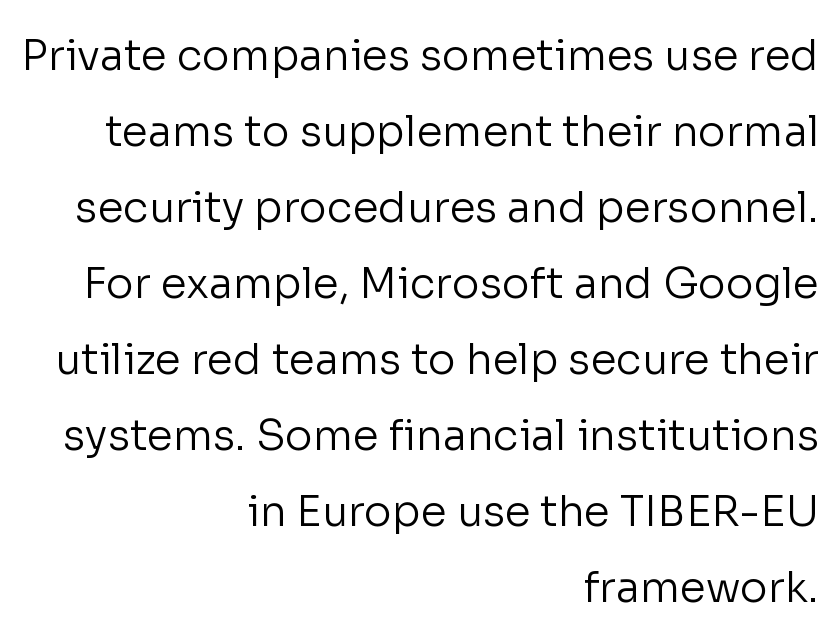
The image shows 42 px regular-weight sans-serif type, upright; set right-aligned, line spacing 1.81x, normal letter spacing, not underlined; low stroke contrast and a medium x-height.
